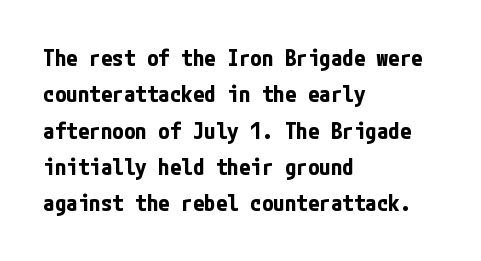
The text block is weighted toward the left margin, trailing off unevenly rightward. These lines carry a lot of weight — the face is fully bold. The letters stand upright; this is a roman face. Each row of text sits above clean, open space. This rendering leaves character spacing at its baseline value.
